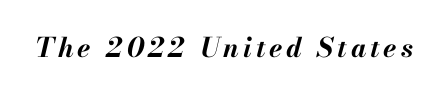
The face used here has a pronounced slope to its letters. These lines carry a lot of weight — the face is fully bold. A bare baseline throughout the passage.
